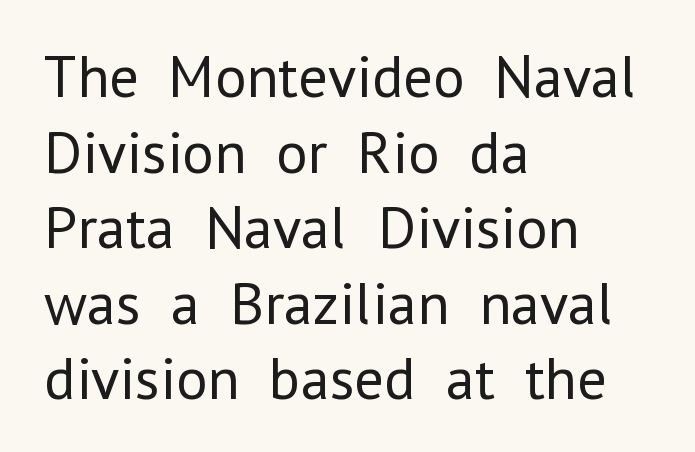
{"serif": "no", "italic": "no", "bold": "no", "weight": "regular", "width": "normal", "stroke_contrast": "low", "x_height": "medium", "monospaced": "no", "underline": "no", "align": "left", "line_spacing": "normal", "line_spacing_ratio": 1.26, "letter_spacing": "normal", "letter_spacing_em": 0.0, "glyph_px": 60}
